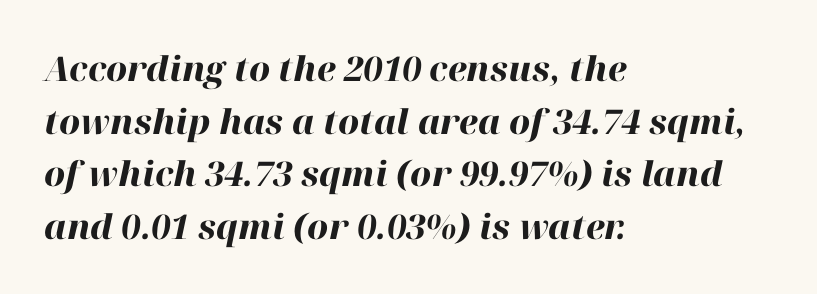
Q: Is the text bold? A: Yes.
Q: Is the text italic (slanted)? A: Yes, it leans right by about 12 degrees.
Q: Is the text underlined? A: No.
Q: How is the paragraph aligned? A: Left-aligned.
Q: Is the spacing between letters normal or unusually wide? A: Normal.
Q: Is the spacing between lines tight, normal or loose? A: Normal.
Q: Width (condensed, normal, or wide)? A: Normal.
Q: Stroke contrast? A: High.
Q: x-height? A: Medium.
Q: Monospaced? A: No.
